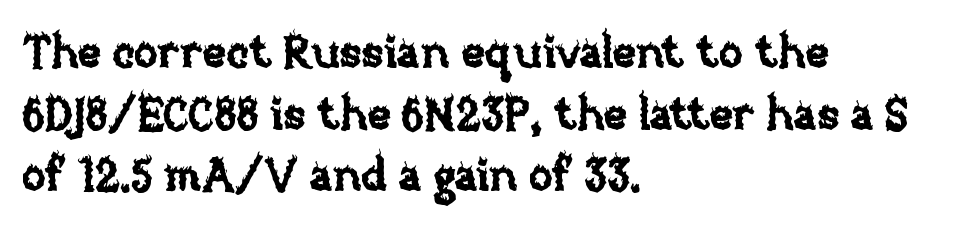
Q: Is the text italic (slanted)? A: No, it is upright.
Q: Is the text underlined? A: No.
Q: How is the paragraph aligned? A: Left-aligned.
Q: Is the spacing between letters normal or unusually wide? A: Normal.
Q: Is the spacing between lines tight, normal or loose? A: Normal.
Q: Width (condensed, normal, or wide)? A: Normal.
Q: Stroke contrast? A: Low.
Q: x-height? A: Large.
Q: Monospaced? A: No.
